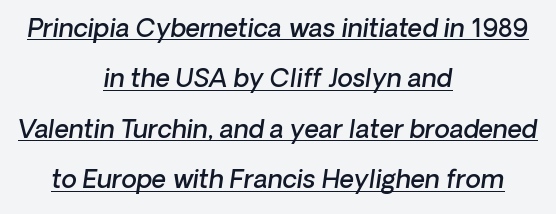
Leading: increased. The text block is weighted toward neither margin, spreading evenly from the middle. This sample uses plain, unmodified letter spacing. The specimen includes a rule beneath the text block's lines. Compared with an ordinary text face, these strokes are moderately heavier — a semibold.
